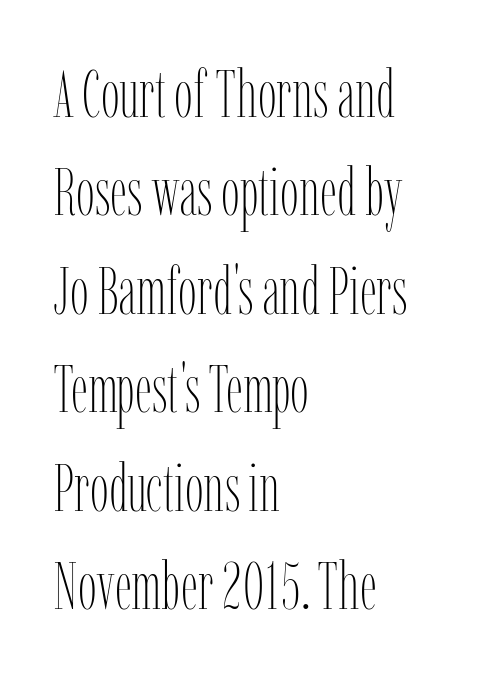
{"italic": "no", "bold": "no", "weight": "thin", "width": "condensed", "stroke_contrast": "low", "x_height": "medium", "monospaced": "no", "underline": "no", "align": "left", "line_spacing": "normal", "line_spacing_ratio": 1.47, "letter_spacing": "normal", "letter_spacing_em": 0.0, "glyph_px": 67}
